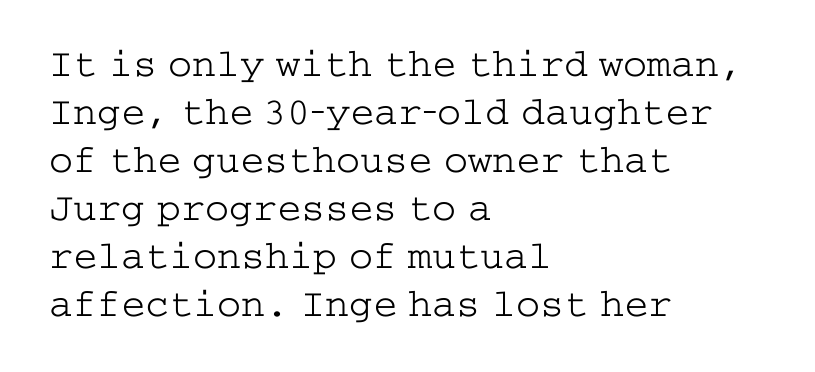
The line texture is even and compact thanks to regular tracking. Nobody drew a line under any word here. What kind of face is this? One with serifs. Which margin do the lines hug? The left one — the right edge is uneven. The face looks like a standard text weight, possibly lighter.
